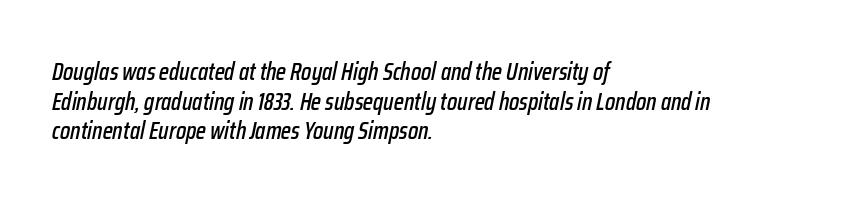
The image shows 24 px text type, italic (leaning right); set left-aligned, line spacing 1.23x, normal letter spacing, not underlined.
